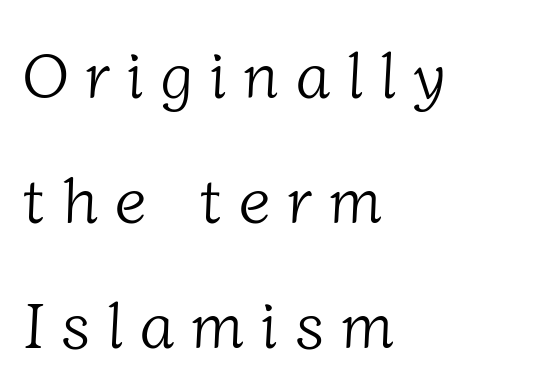
{"serif": "yes", "bold": "no", "weight": "light", "width": "normal", "stroke_contrast": "low", "x_height": "medium", "monospaced": "no", "underline": "no", "align": "left", "line_spacing": "loose", "line_spacing_ratio": 1.95, "letter_spacing": "wide", "letter_spacing_em": 0.26, "glyph_px": 64}
